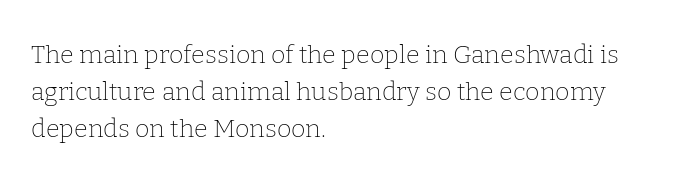
The image shows 25 px text type, upright; set left-aligned, normal line spacing (1.48x), normal letter spacing, not underlined.
